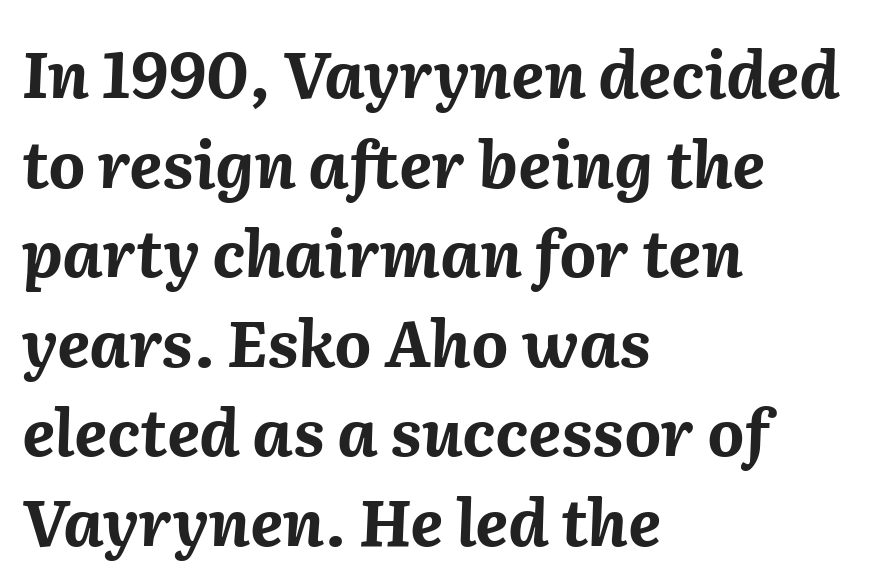
{"italic": "yes", "lean": "right", "slant_degrees": 2, "bold": "yes", "weight": "bold", "width": "normal", "stroke_contrast": "medium", "x_height": "medium", "monospaced": "no", "underline": "no", "align": "left", "line_spacing": "normal", "line_spacing_ratio": 1.4, "letter_spacing": "normal", "letter_spacing_em": 0.0, "glyph_px": 64}
